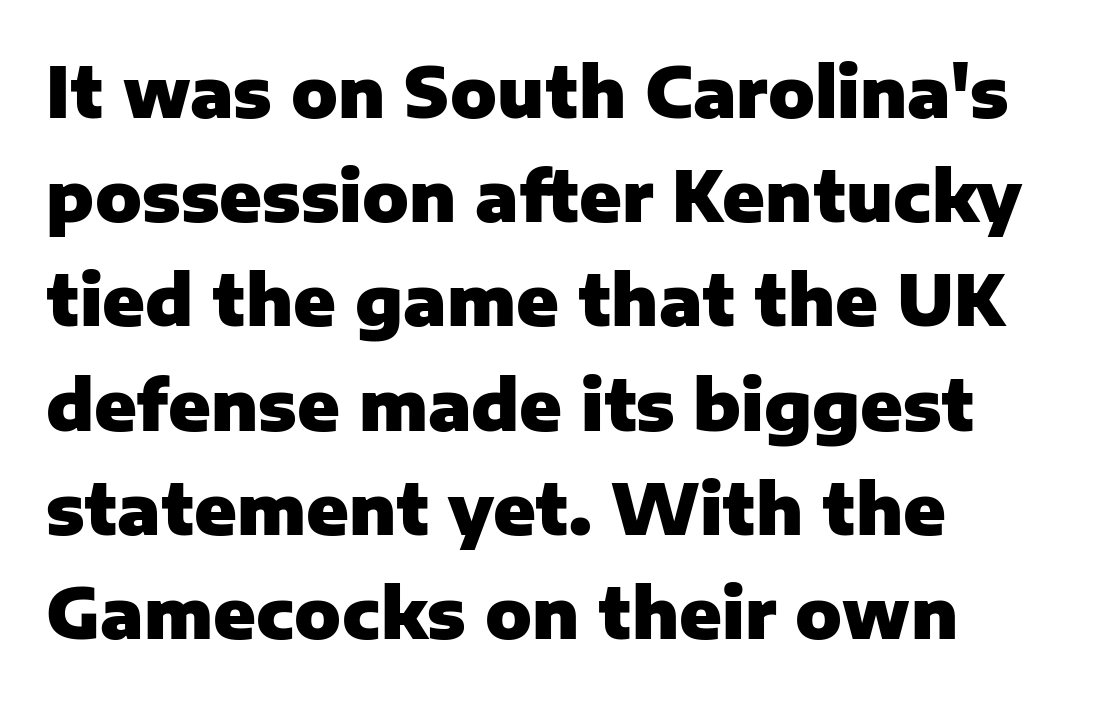
{"serif": "no", "italic": "no", "bold": "yes", "weight": "heavy", "width": "normal", "stroke_contrast": "low", "x_height": "medium", "monospaced": "no", "underline": "no", "align": "left", "line_spacing": "normal", "line_spacing_ratio": 1.51, "letter_spacing": "normal", "letter_spacing_em": 0.0, "glyph_px": 69}
